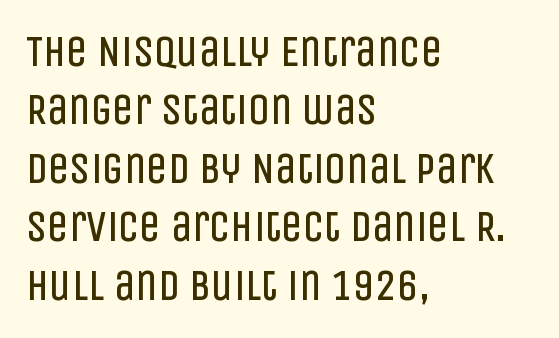
The image shows 43 px regular-weight, condensed sans-serif type, upright; set left-aligned, normal line spacing (1.36x), normal letter spacing, not underlined; low stroke contrast and a large x-height.
